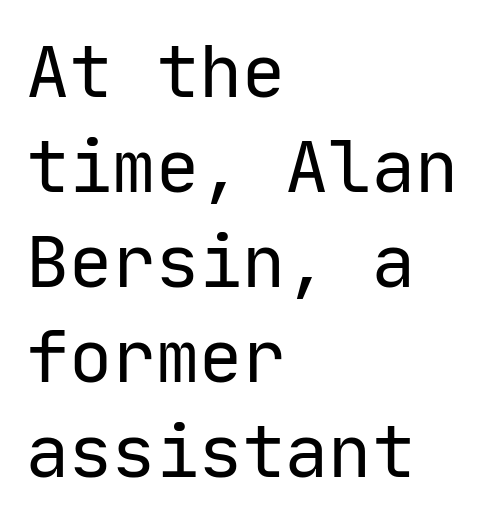
Q: Is the text bold? A: No.
Q: Is the text italic (slanted)? A: No, it is upright.
Q: Is the typeface a serif or a sans-serif typeface? A: Sans-serif.
Q: Is the text underlined? A: No.
Q: How is the paragraph aligned? A: Left-aligned.
Q: Is the spacing between letters normal or unusually wide? A: Normal.
Q: Is the spacing between lines tight, normal or loose? A: Normal.
Q: Width (condensed, normal, or wide)? A: Normal.
Q: Stroke contrast? A: Low.
Q: x-height? A: Medium.
Q: Monospaced? A: Yes.
